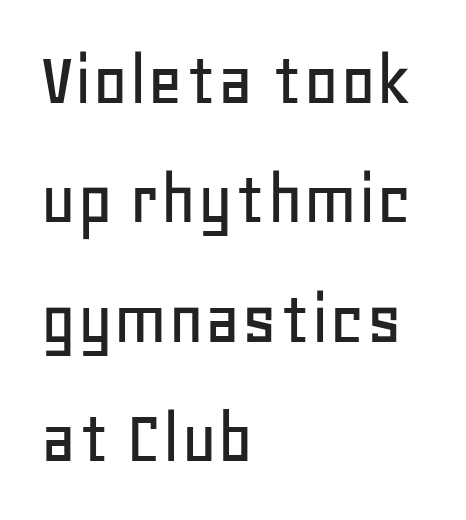
{"serif": "no", "italic": "no", "width": "normal", "stroke_contrast": "low", "x_height": "large", "monospaced": "no", "underline": "no", "align": "left", "line_spacing": "normal", "line_spacing_ratio": 1.53, "letter_spacing": "normal", "letter_spacing_em": 0.0, "glyph_px": 78}
